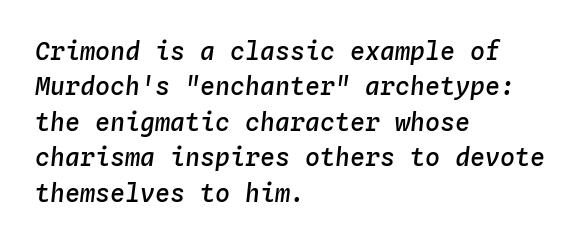
The space between consecutive lines is moderate. Lines of text with bare space underneath. Short note: letters normally spaced. The passage shown leans; its letterforms are oblique.
